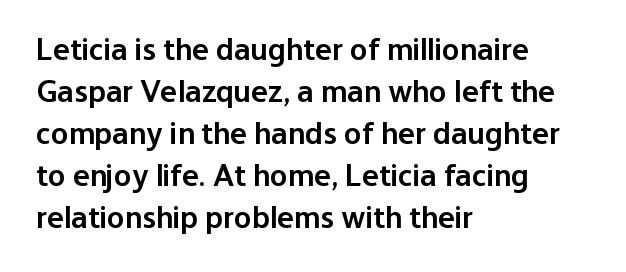
Underline: absent. Unlike italic type, these characters show no tilt at all. The passage shown has conventional tracking throughout. Is there much room between lines? A standard amount, neither cramped nor airy.
